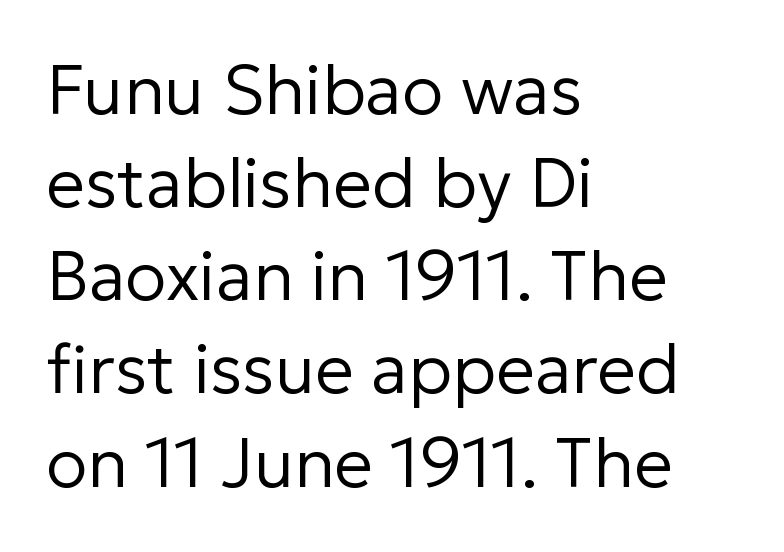
Q: Is the text bold? A: No.
Q: Is the text italic (slanted)? A: No, it is upright.
Q: Is the typeface a serif or a sans-serif typeface? A: Sans-serif.
Q: Is the text underlined? A: No.
Q: How is the paragraph aligned? A: Left-aligned.
Q: Is the spacing between letters normal or unusually wide? A: Normal.
Q: Is the spacing between lines tight, normal or loose? A: Normal.
Q: Width (condensed, normal, or wide)? A: Normal.
Q: Stroke contrast? A: Low.
Q: x-height? A: Medium.
Q: Monospaced? A: No.
